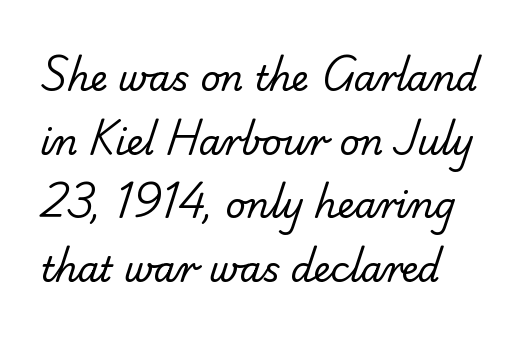
Check where the strokes stop: nothing finishes them off — pure sans. The gaps between neighbouring characters are ordinary and unremarkable. Note the varied advance widths — an 'i' is clearly narrower than an 'm'. Underlining? Definitely not there.
